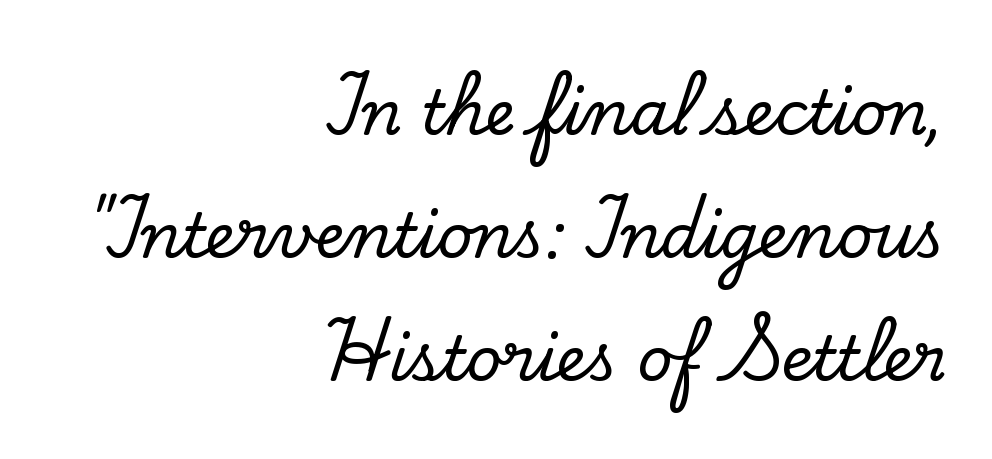
Do the characters align in a grid? No, the font is proportional. The passage shown is typeset with a serif family. The block of text is sparse from top to bottom, with ample space between rows. These lines are set flush right with a ragged left edge.
